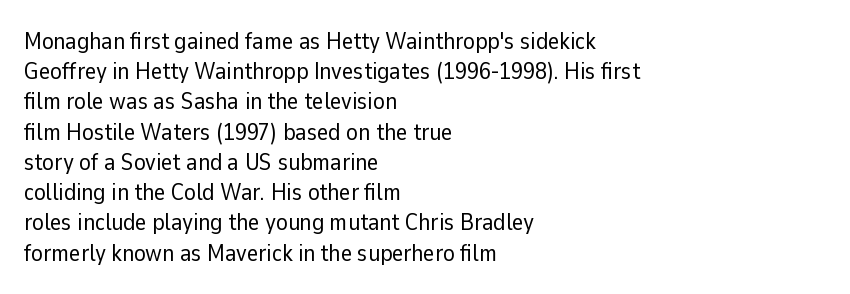
{"italic": "no", "bold": "no", "underline": "no", "align": "left", "line_spacing": "normal", "line_spacing_ratio": 1.26, "letter_spacing": "normal", "letter_spacing_em": 0.0, "glyph_px": 24}
